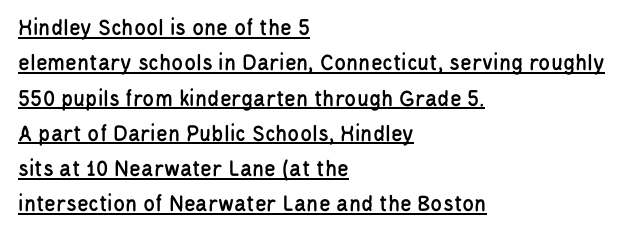
The image shows 24 px text type, upright; set left-aligned, normal line spacing (1.47x), normal letter spacing, underlined.
